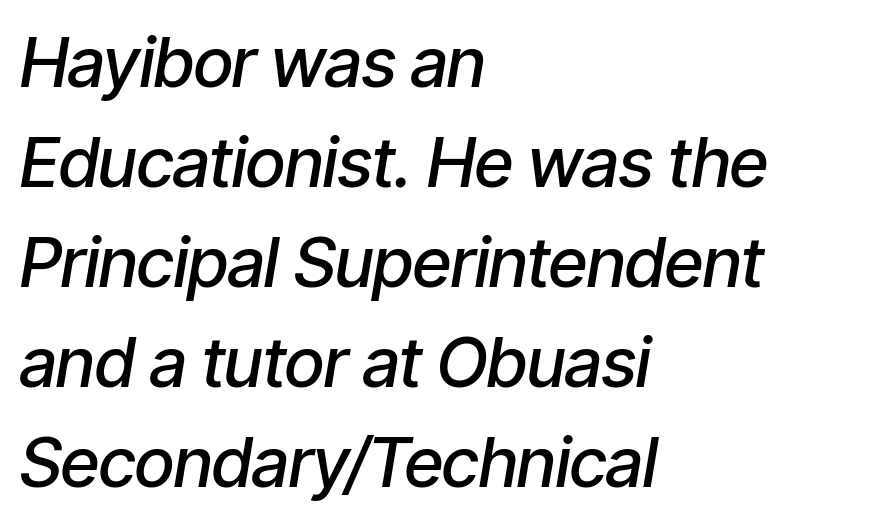
The image shows 69 px semibold, condensed type, italic (leaning right); set left-aligned, normal line spacing (1.45x), normal letter spacing, not underlined; low stroke contrast and a medium x-height.
